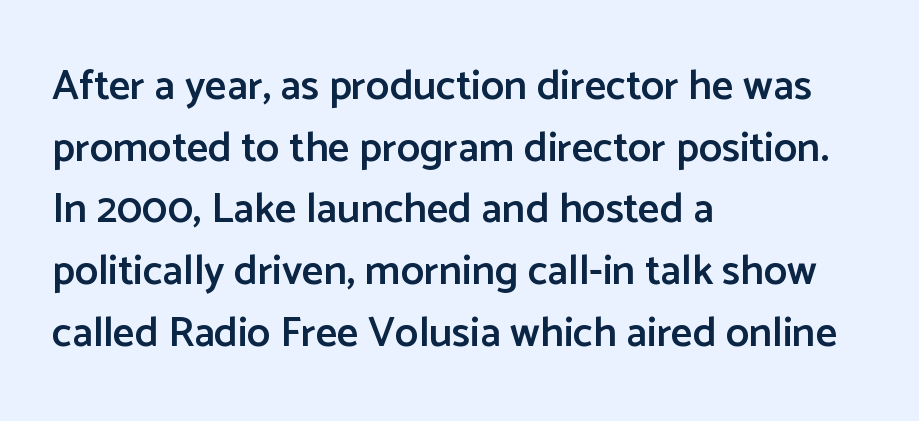
{"serif": "no", "italic": "no", "bold": "semi", "weight": "semibold", "width": "normal", "stroke_contrast": "low", "x_height": "medium", "monospaced": "no", "underline": "no", "align": "left", "line_spacing": "normal", "line_spacing_ratio": 1.47, "letter_spacing": "normal", "letter_spacing_em": 0.0, "glyph_px": 42}
